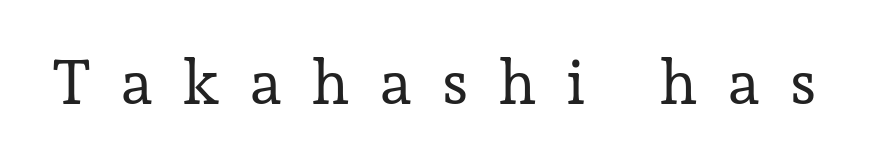
Decoration check: the copy has no underline. Note the varied advance widths — an 'i' is clearly narrower than an 'm'. Observe the serifs anchoring each vertical stroke in this sample. Is there any slant? The stems are plumb.
